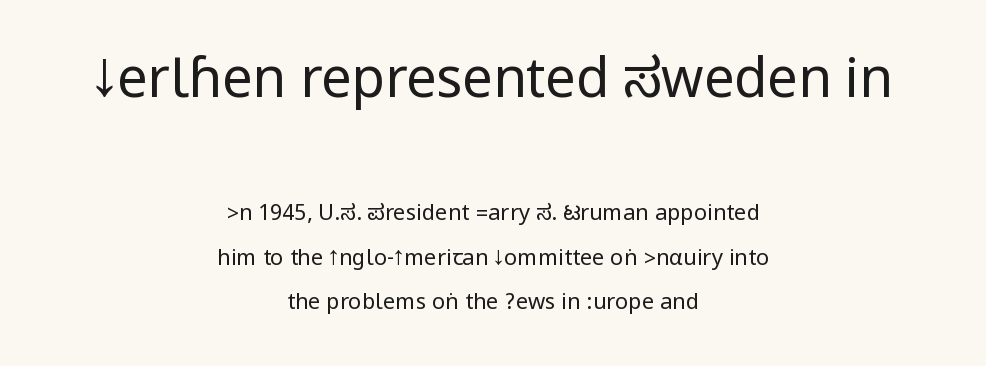
The image shows 54 px regular-weight, condensed sans-serif type, upright; set centered, loose line spacing (2.02x), normal letter spacing, not underlined; the first (top) block is 2.45x larger; low stroke contrast.
